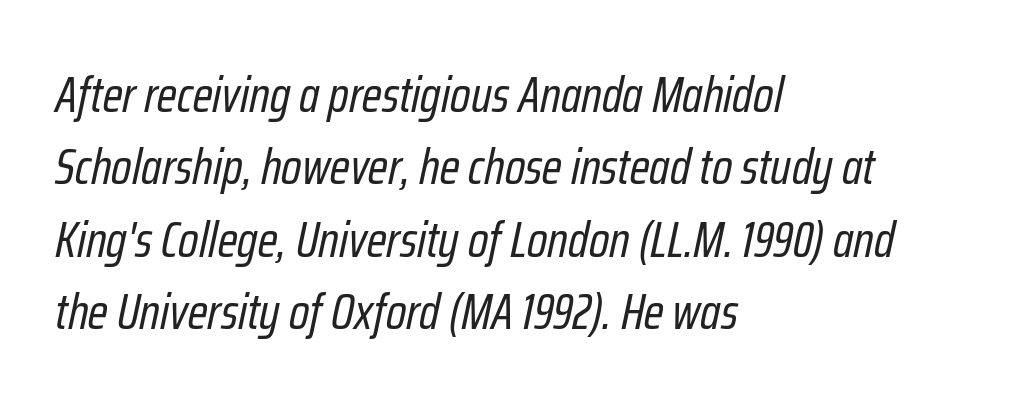
Q: Is the text bold? A: No.
Q: Is the text italic (slanted)? A: Yes, it leans right by about 12 degrees.
Q: Is the text underlined? A: No.
Q: How is the paragraph aligned? A: Left-aligned.
Q: Is the spacing between letters normal or unusually wide? A: Normal.
Q: Is the spacing between lines tight, normal or loose? A: Normal.
Q: Width (condensed, normal, or wide)? A: Condensed.
Q: Stroke contrast? A: Low.
Q: x-height? A: Medium.
Q: Monospaced? A: No.
